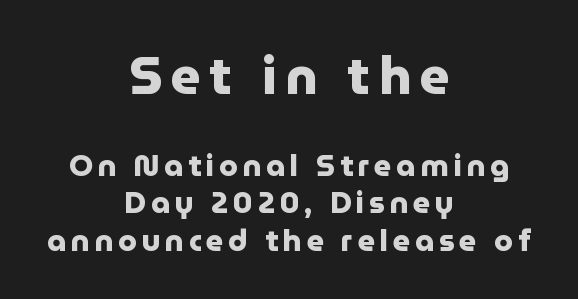
{"serif": "no", "italic": "no", "bold": "yes", "weight": "heavy", "width": "normal", "stroke_contrast": "low", "x_height": "medium", "monospaced": "no", "underline": "no", "align": "center", "line_spacing": "normal", "line_spacing_ratio": 1.25, "larger_block": "first", "size_ratio": 1.73, "glyph_px": 52}
